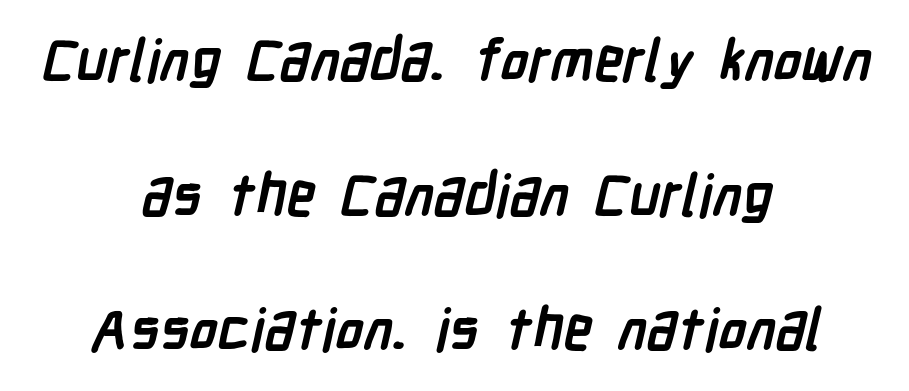
{"serif": "no", "bold": "yes", "weight": "semibold", "width": "condensed", "stroke_contrast": "low", "x_height": "medium", "monospaced": "no", "underline": "no", "align": "center", "line_spacing": "loose", "line_spacing_ratio": 2.32, "letter_spacing": "normal", "letter_spacing_em": 0.0, "glyph_px": 58}
